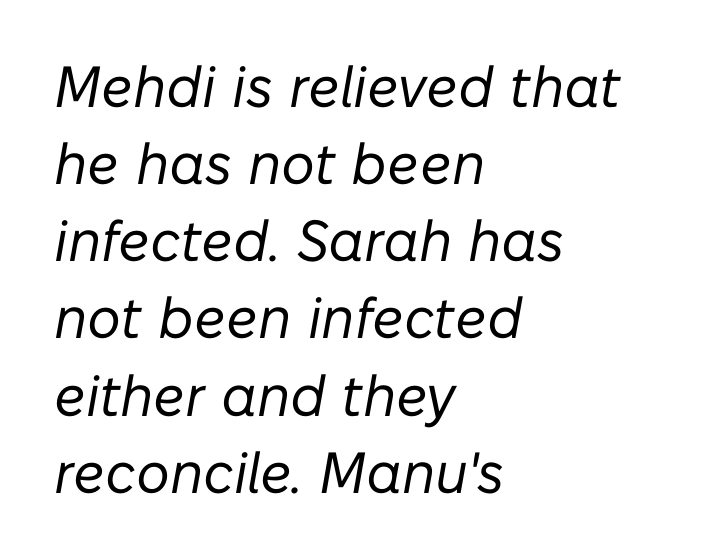
The image shows 58 px regular-weight type, italic (leaning right); set left-aligned, normal line spacing (1.33x), normal letter spacing, not underlined; low stroke contrast and a medium x-height.
